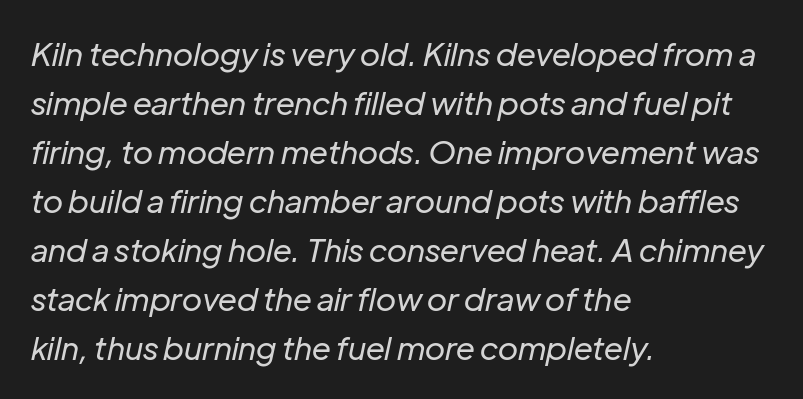
{"italic": "yes", "lean": "right", "slant_degrees": 12, "bold": "no", "weight": "regular", "width": "normal", "stroke_contrast": "low", "x_height": "medium", "monospaced": "no", "underline": "no", "align": "left", "line_spacing": "normal", "line_spacing_ratio": 1.53, "letter_spacing": "normal", "letter_spacing_em": 0.0, "glyph_px": 32}
